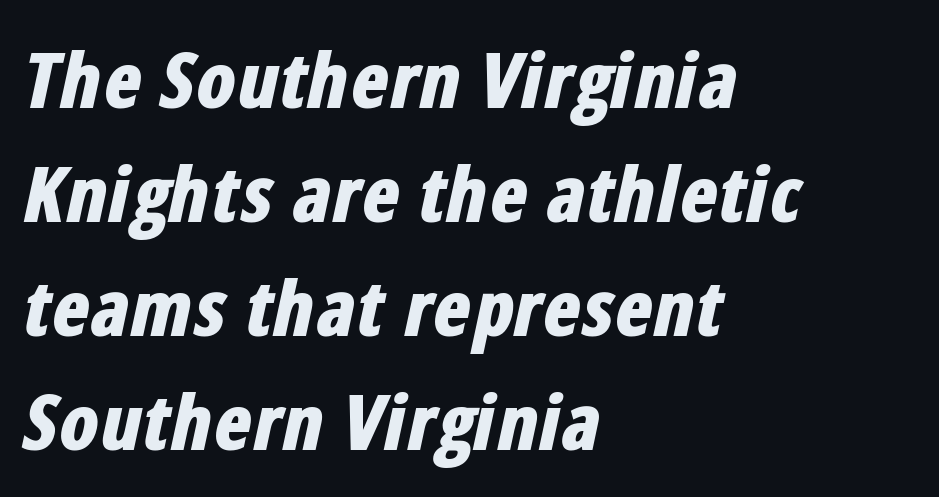
Q: Is the text bold? A: Yes.
Q: Is the text italic (slanted)? A: Yes, it leans right by about 12 degrees.
Q: Is the text underlined? A: No.
Q: How is the paragraph aligned? A: Left-aligned.
Q: Is the spacing between letters normal or unusually wide? A: Normal.
Q: Is the spacing between lines tight, normal or loose? A: Normal.
Q: Width (condensed, normal, or wide)? A: Condensed.
Q: Stroke contrast? A: Low.
Q: x-height? A: Medium.
Q: Monospaced? A: No.
